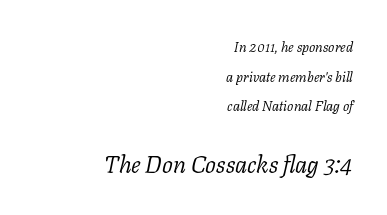
{"italic": "yes", "lean": "right", "slant_degrees": 11, "bold": "no", "underline": "no", "align": "right", "line_spacing": "loose", "line_spacing_ratio": 2.11, "letter_spacing": "normal", "letter_spacing_em": 0.0, "larger_block": "second", "size_ratio": 1.71, "glyph_px": 24}
